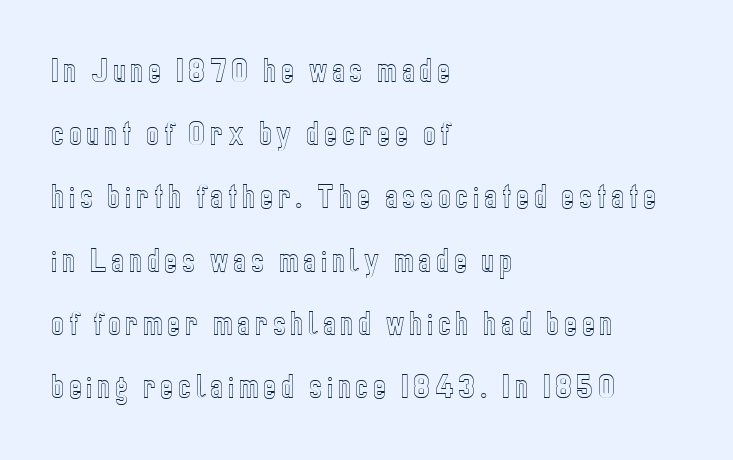
{"italic": "no", "underline": "no", "align": "left", "line_spacing": "loose", "line_spacing_ratio": 2.34, "glyph_px": 27}
